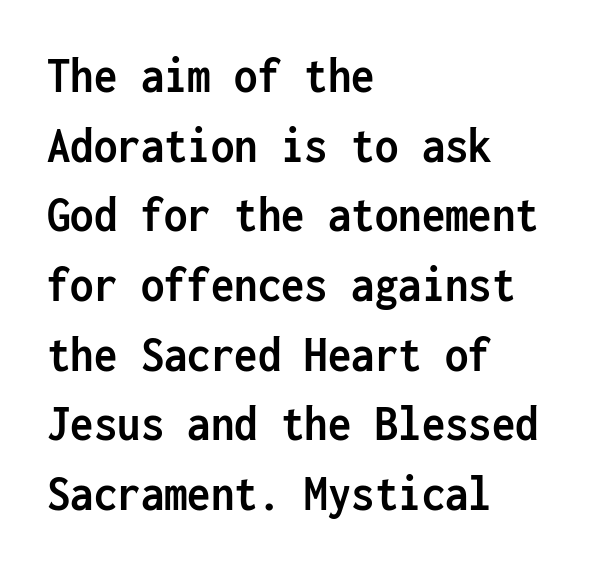
Q: Is the text bold? A: Yes.
Q: Is the text italic (slanted)? A: No, it is upright.
Q: Is the typeface a serif or a sans-serif typeface? A: Sans-serif.
Q: Is the text underlined? A: No.
Q: How is the paragraph aligned? A: Left-aligned.
Q: Is the spacing between letters normal or unusually wide? A: Normal.
Q: Is the spacing between lines tight, normal or loose? A: Normal.
Q: Width (condensed, normal, or wide)? A: Condensed.
Q: Stroke contrast? A: Low.
Q: x-height? A: Medium.
Q: Monospaced? A: Yes.
